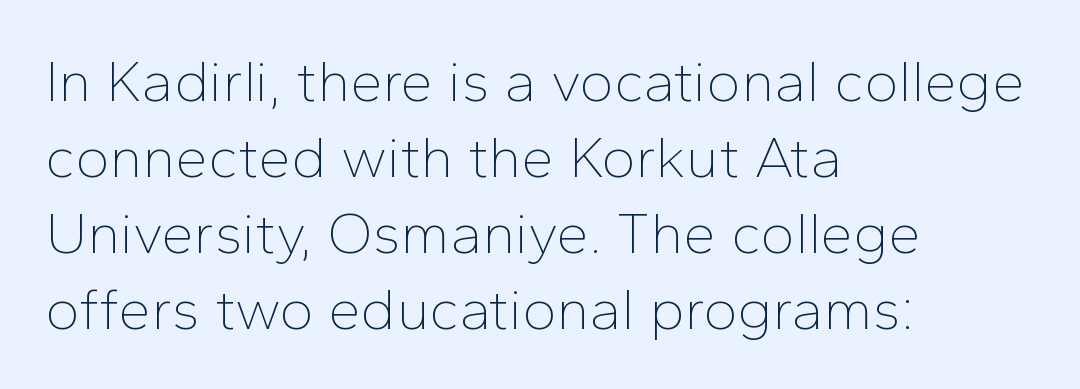
Q: Is the text bold? A: No.
Q: Is the text italic (slanted)? A: No, it is upright.
Q: Is the typeface a serif or a sans-serif typeface? A: Sans-serif.
Q: Is the text underlined? A: No.
Q: How is the paragraph aligned? A: Left-aligned.
Q: Is the spacing between letters normal or unusually wide? A: Normal.
Q: Is the spacing between lines tight, normal or loose? A: Normal.
Q: Width (condensed, normal, or wide)? A: Normal.
Q: Stroke contrast? A: Low.
Q: x-height? A: Medium.
Q: Monospaced? A: No.
